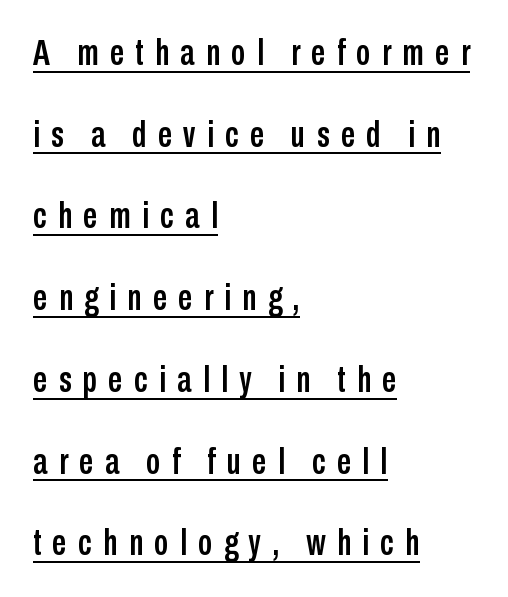
{"serif": "no", "italic": "no", "width": "condensed", "stroke_contrast": "low", "x_height": "medium", "monospaced": "no", "underline": "yes", "align": "left", "line_spacing": "loose", "line_spacing_ratio": 2.27, "letter_spacing": "wide", "letter_spacing_em": 0.31, "glyph_px": 36}
